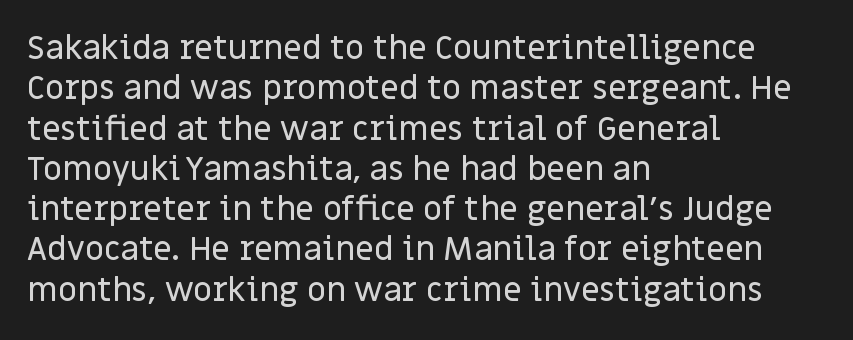
Q: Is the text italic (slanted)? A: No, it is upright.
Q: Is the typeface a serif or a sans-serif typeface? A: Sans-serif.
Q: Is the text underlined? A: No.
Q: How is the paragraph aligned? A: Left-aligned.
Q: Is the spacing between letters normal or unusually wide? A: Normal.
Q: Width (condensed, normal, or wide)? A: Normal.
Q: Stroke contrast? A: Low.
Q: x-height? A: Large.
Q: Monospaced? A: No.
